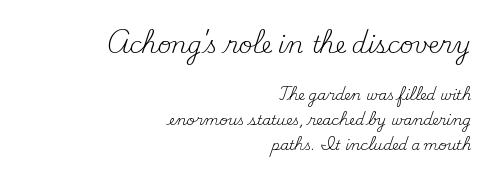
Q: Is the text bold? A: No.
Q: Is the text italic (slanted)? A: Yes.
Q: Is the text underlined? A: No.
Q: How is the paragraph aligned? A: Right-aligned.
Q: Is the spacing between letters normal or unusually wide? A: Normal.
Q: Which block of text is set in a larger size, the first (top) or the second (bottom)? A: The first (top) one.
